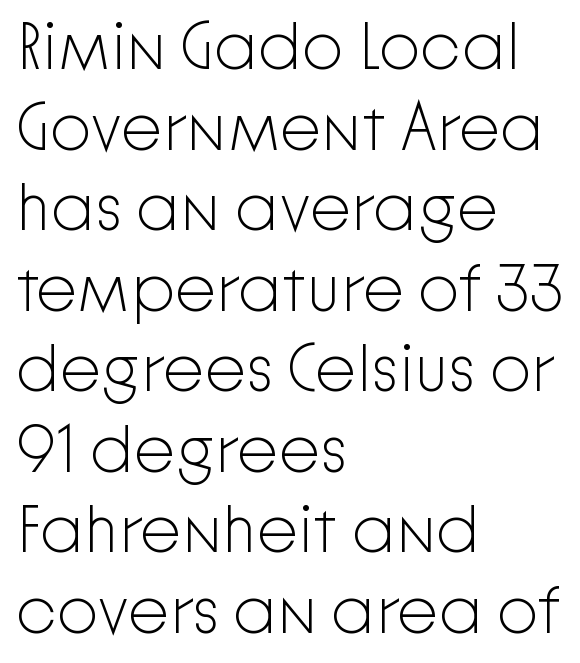
The image shows 66 px light sans-serif type, upright; set left-aligned, line spacing 1.22x, normal letter spacing, not underlined; low stroke contrast and a medium x-height.
